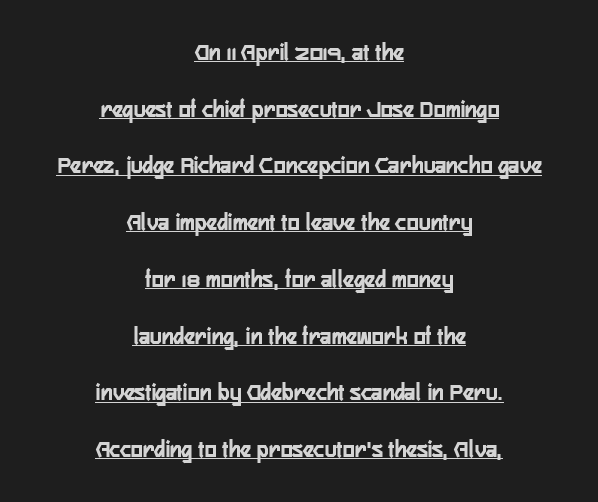
{"italic": "no", "bold": "yes", "underline": "yes", "align": "center", "line_spacing": "loose", "line_spacing_ratio": 2.27, "letter_spacing": "normal", "letter_spacing_em": 0.0, "glyph_px": 25}
